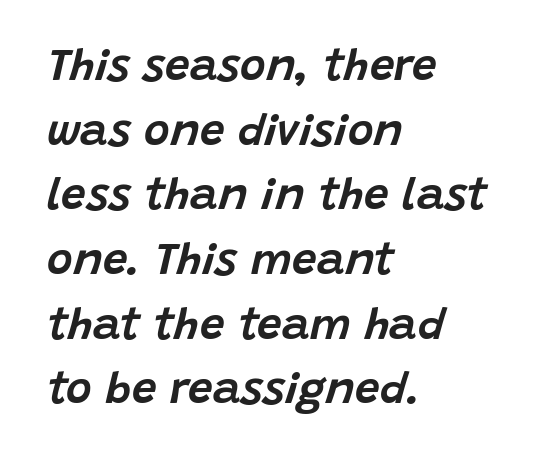
The font's italic variant was chosen for this text. Each new line begins a customary step beneath the previous one. Spacing verdict: proportional, widths tailored to each character. Reading down the block, your eye returns to a fixed left position each line. The foot of each line stays bare and open. This sample uses plain, unmodified letter spacing.
